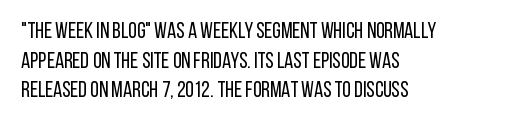
{"italic": "no", "bold": "no", "underline": "no", "align": "left", "line_spacing": "normal", "line_spacing_ratio": 1.35, "letter_spacing": "normal", "letter_spacing_em": 0.0, "glyph_px": 22}
